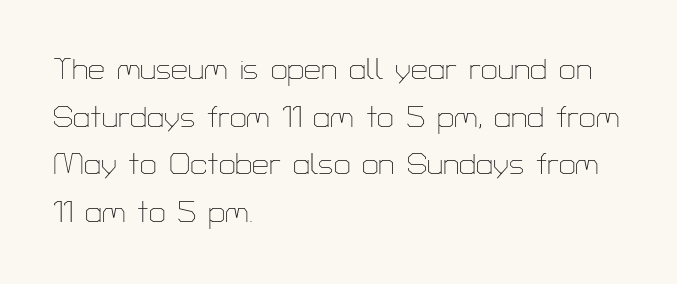
The image shows 30 px thin sans-serif type, upright; set left-aligned, normal line spacing (1.59x), normal letter spacing, not underlined; low stroke contrast and a medium x-height.
